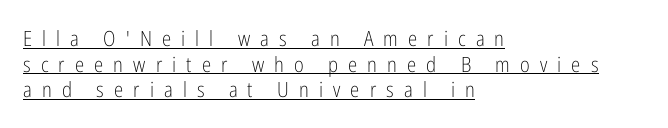
The face looks like a standard text weight, possibly lighter. Vertical strokes here are truly vertical. The typesetter has applied underlining to the passage shown. The tracking reads as deliberately expanded to a designer's eye.
